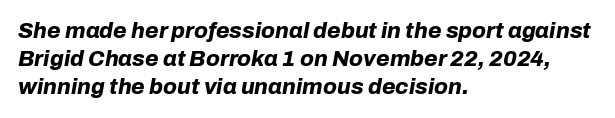
Tracking value appears to be zero — textbook default spacing. The face used here has the dense, thick strokes of a bold. Horizontally, the lines are justified to the leading edge only. The passage shown stacks its lines at a standard gap. The rendering applies a slant to the glyphs. The string is rendered with underlining switched off.
